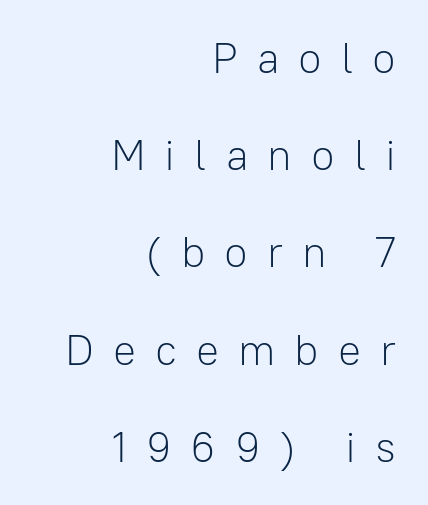
{"serif": "no", "italic": "no", "bold": "no", "weight": "light", "width": "normal", "stroke_contrast": "low", "x_height": "medium", "monospaced": "no", "underline": "no", "align": "right", "line_spacing": "loose", "line_spacing_ratio": 2.26, "letter_spacing": "wide", "letter_spacing_em": 0.44, "glyph_px": 43}
